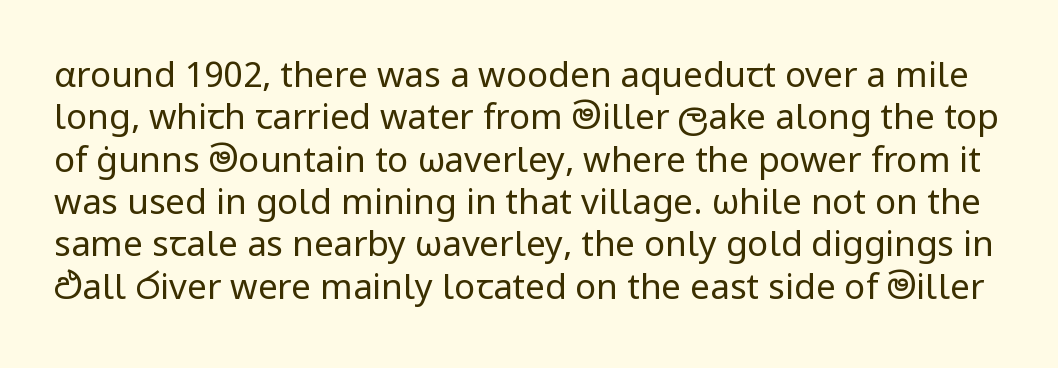
{"serif": "no", "italic": "no", "bold": "no", "weight": "regular", "width": "normal", "stroke_contrast": "low", "x_height": "medium", "monospaced": "no", "underline": "no", "line_spacing_ratio": 1.21, "letter_spacing": "normal", "letter_spacing_em": 0.0, "glyph_px": 35}
